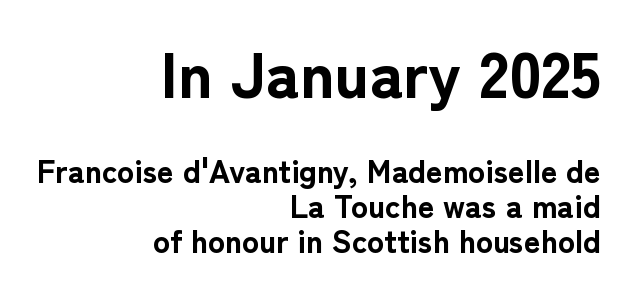
{"serif": "no", "italic": "no", "bold": "yes", "weight": "bold", "width": "normal", "stroke_contrast": "low", "x_height": "medium", "monospaced": "no", "underline": "no", "align": "right", "line_spacing": "tight", "line_spacing_ratio": 1.09, "letter_spacing": "normal", "letter_spacing_em": 0.0, "larger_block": "first", "size_ratio": 2.03, "glyph_px": 65}
